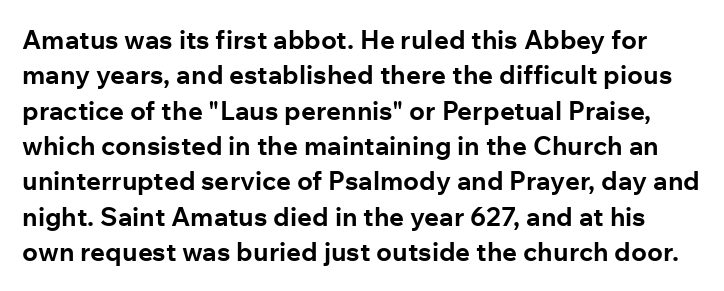
Emphasis by weight is at full strength: bold. No extra tracking has been applied to these lines. Ordinary non-slanted type is in use. A bare baseline throughout the passage. How would I describe the line gaps? Plain and ordinary.
